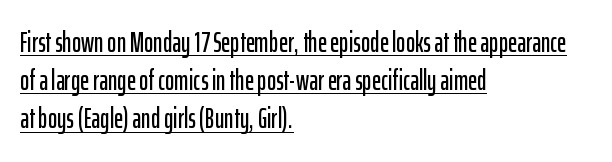
Q: Is the text italic (slanted)? A: No, it is upright.
Q: Is the typeface a serif or a sans-serif typeface? A: Sans-serif.
Q: Is the text underlined? A: Yes.
Q: How is the paragraph aligned? A: Left-aligned.
Q: Is the spacing between letters normal or unusually wide? A: Normal.
Q: Is the spacing between lines tight, normal or loose? A: Normal.
Q: Width (condensed, normal, or wide)? A: Condensed.
Q: Stroke contrast? A: Low.
Q: x-height? A: Medium.
Q: Monospaced? A: No.
